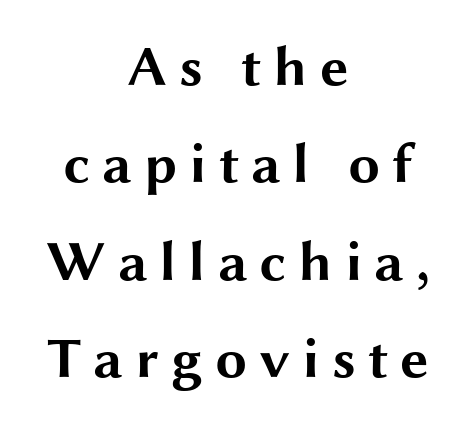
Honestly, the letter spacing is so wide it's the main thing you notice. These words are printed bold, with thick strokes throughout. Looks like regular typesetting: each glyph gets only the width it needs. The text was rendered using a sans face with plain stroke endings. Quick note: underline off. If you folded the block vertically in half, each line would mirror itself in length.
